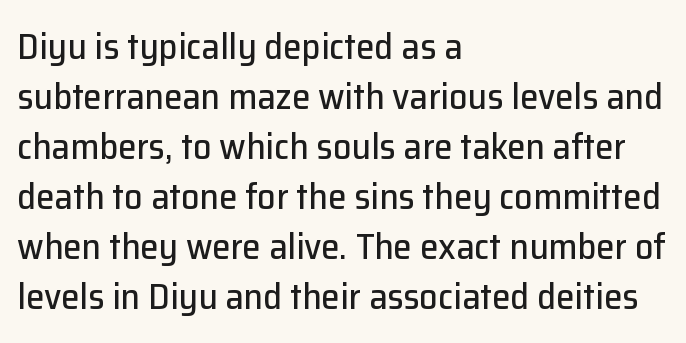
This sample uses plain, unmodified letter spacing. Nothing sits at the stroke ends, so this counts as sans-serif. This sample is left-justified, so line endings fall wherever the words run out. Notice how descenders clear the ascenders below comfortably — that's standard leading. Varying glyph widths throughout — classic text-font behaviour.
